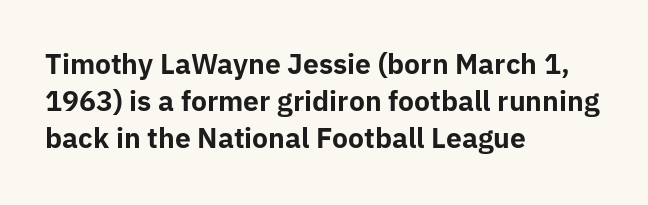
The image shows 27 px bold type, upright; set left-aligned, normal line spacing (1.37x), normal letter spacing, not underlined.
